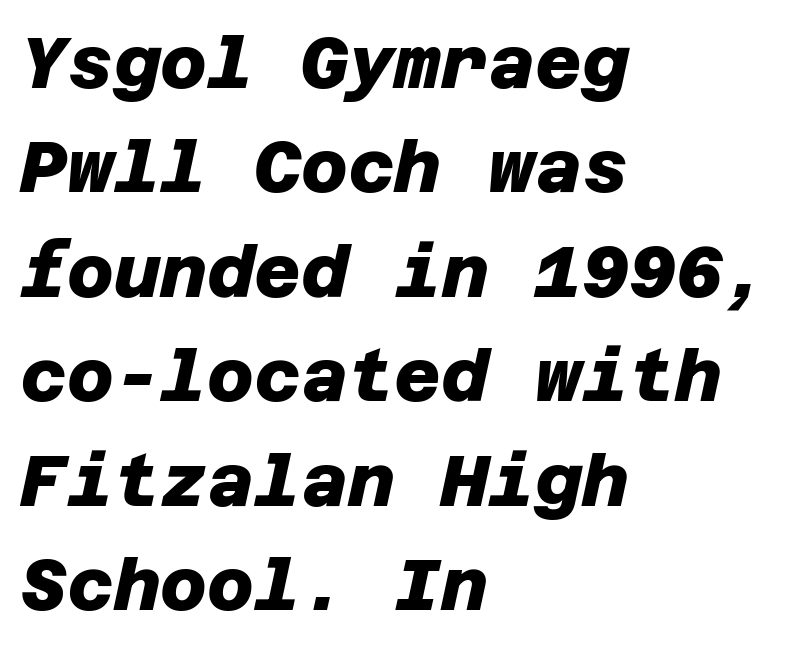
Q: Is the text bold? A: Yes.
Q: Is the typeface a serif or a sans-serif typeface? A: Sans-serif.
Q: Is the text underlined? A: No.
Q: How is the paragraph aligned? A: Left-aligned.
Q: Is the spacing between letters normal or unusually wide? A: Normal.
Q: Is the spacing between lines tight, normal or loose? A: Normal.
Q: Width (condensed, normal, or wide)? A: Normal.
Q: Stroke contrast? A: Low.
Q: x-height? A: Large.
